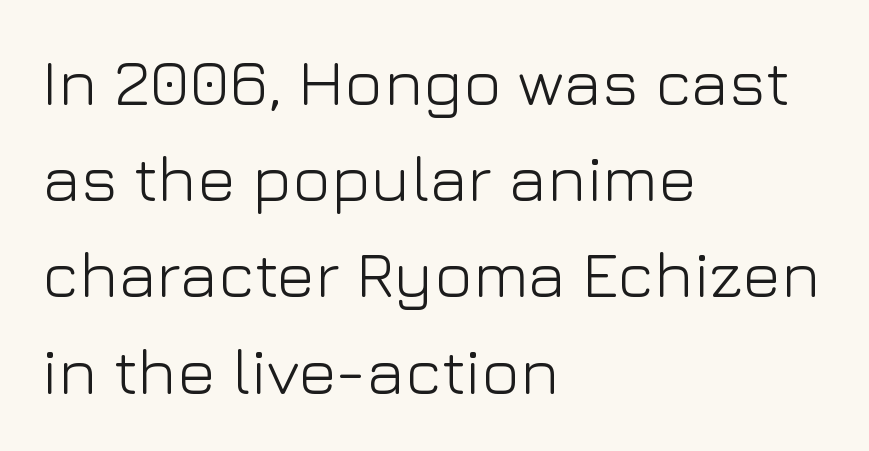
{"serif": "no", "italic": "no", "bold": "no", "weight": "light", "width": "normal", "stroke_contrast": "low", "x_height": "medium", "monospaced": "no", "underline": "no", "align": "left", "line_spacing": "normal", "line_spacing_ratio": 1.48, "letter_spacing": "normal", "letter_spacing_em": 0.0, "glyph_px": 65}
